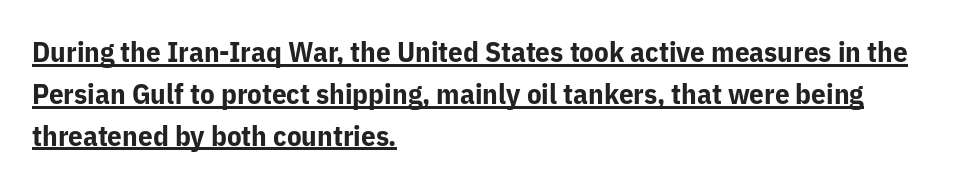
Q: Is the text bold? A: Yes.
Q: Is the text italic (slanted)? A: No, it is upright.
Q: Is the typeface a serif or a sans-serif typeface? A: Sans-serif.
Q: Is the text underlined? A: Yes.
Q: How is the paragraph aligned? A: Left-aligned.
Q: Is the spacing between letters normal or unusually wide? A: Normal.
Q: Is the spacing between lines tight, normal or loose? A: Normal.
Q: Width (condensed, normal, or wide)? A: Normal.
Q: Stroke contrast? A: Low.
Q: x-height? A: Medium.
Q: Monospaced? A: No.
